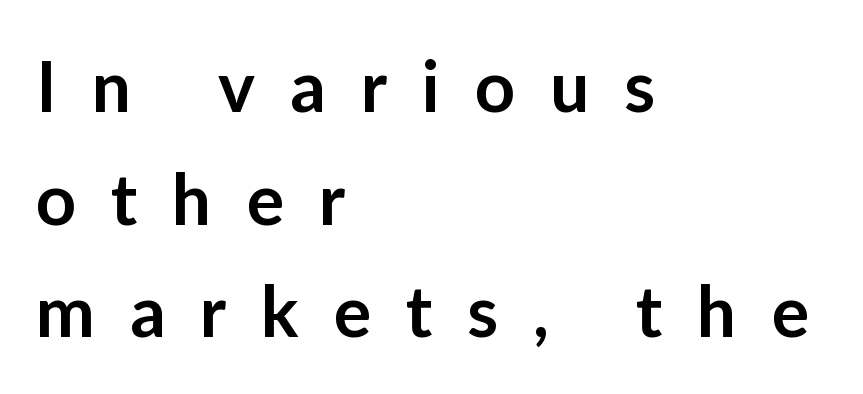
Examine the stroke ends and you'll find no serifs. Ordinary non-slanted type is in use. The rendering inserts visible extra space after every character. The paragraph has a hard left edge and a soft right edge. Stroke thickness is moderately raised; the sample reads as semibold.
